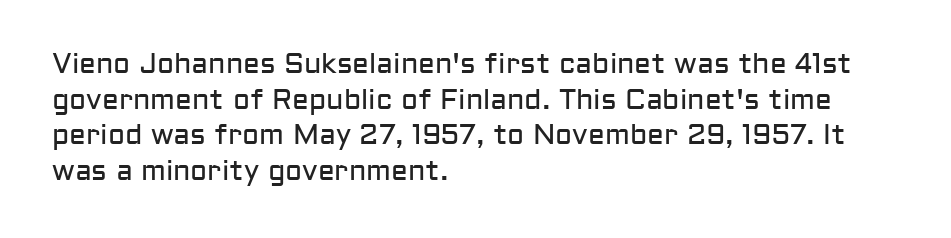
The image shows 28 px regular-weight sans-serif type, upright; set left-aligned, normal line spacing (1.27x), normal letter spacing, not underlined; low stroke contrast and a medium x-height.
